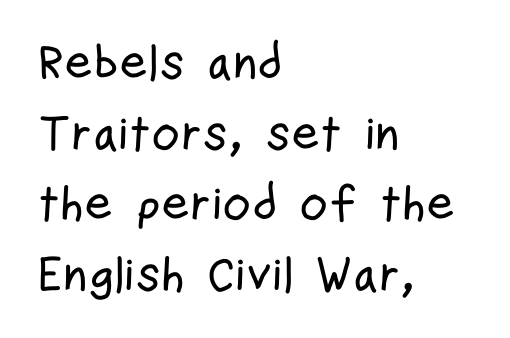
{"serif": "no", "italic": "no", "width": "condensed", "stroke_contrast": "low", "x_height": "medium", "monospaced": "no", "underline": "no", "align": "left", "line_spacing": "normal", "line_spacing_ratio": 1.44, "letter_spacing": "normal", "letter_spacing_em": 0.0, "glyph_px": 49}
